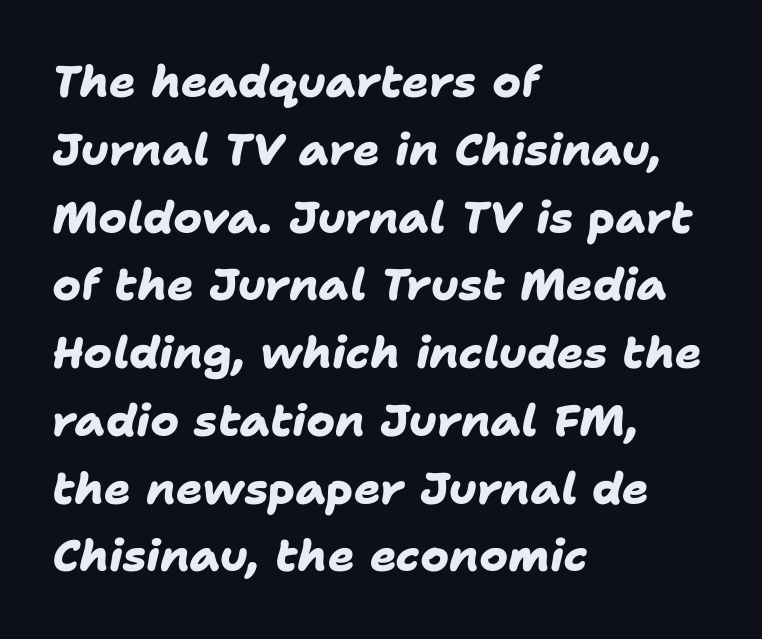
{"serif": "no", "bold": "yes", "weight": "heavy", "width": "normal", "stroke_contrast": "low", "x_height": "medium", "monospaced": "no", "underline": "no", "align": "left", "line_spacing": "normal", "line_spacing_ratio": 1.54, "letter_spacing": "normal", "letter_spacing_em": 0.0, "glyph_px": 44}
